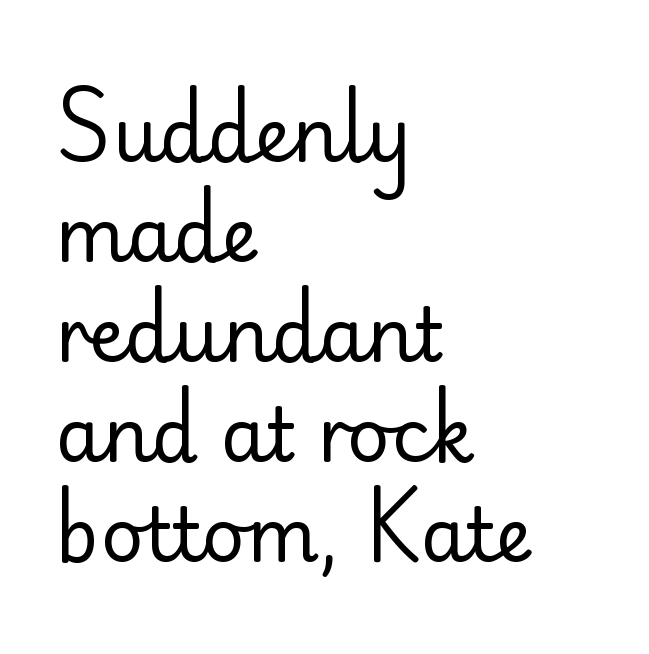
Stems and bowls with no extra thickness — not bold. The letters carry no serifs — their stems end cleanly without finishing strokes. The designer left line spacing at the default. Short and long lines alike share a common starting point at left. Each row of text sits above clean, open space. Posture: upright roman.
